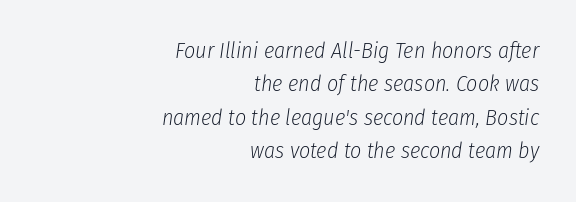
The image shows 22 px text type, italic (leaning right); set right-aligned, normal line spacing (1.52x), normal letter spacing, not underlined.
